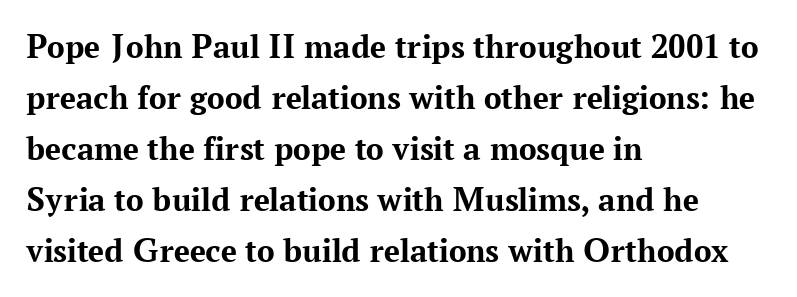
The image shows 35 px bold serif type, upright; set left-aligned, normal line spacing (1.46x), normal letter spacing, not underlined; medium stroke contrast and a medium x-height.
